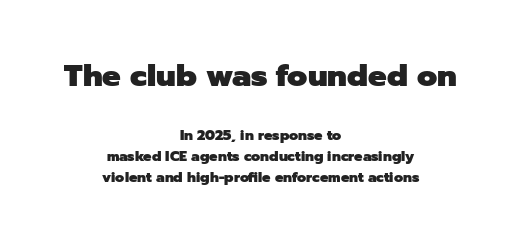
The image shows 31 px heavy sans-serif type, upright; set centered, normal line spacing (1.51x), normal letter spacing, not underlined; the first (top) block is 2.21x larger; low stroke contrast and a medium x-height.
